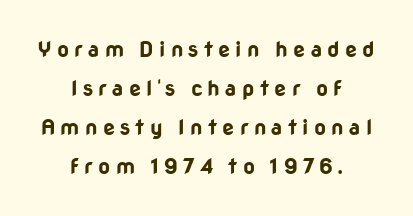
The image shows 21 px bold type, upright; set centered, line spacing 1.85x, unusually wide letter spacing (+0.25 em), not underlined.
